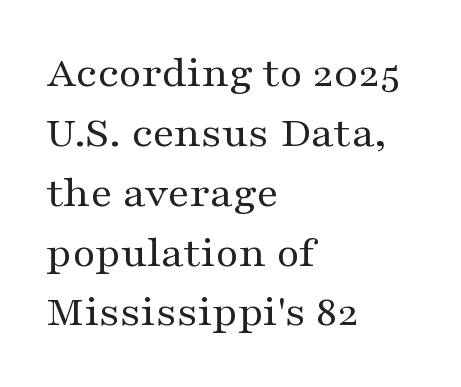
The letters look calm and open, with moderate or lighter stems. Spacing verdict: proportional, widths tailored to each character. The letterforms sit shoulder to shoulder at normal distance. Ascenders rise straight up at ninety degrees.
